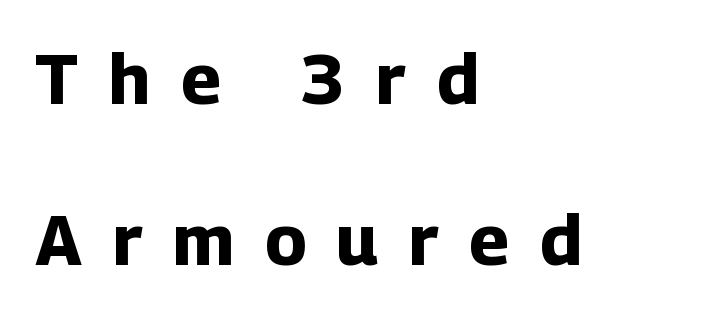
{"serif": "no", "italic": "no", "bold": "yes", "weight": "bold", "width": "normal", "stroke_contrast": "low", "x_height": "medium", "monospaced": "no", "underline": "no", "align": "left", "line_spacing": "loose", "line_spacing_ratio": 2.27, "letter_spacing": "wide", "letter_spacing_em": 0.43, "glyph_px": 71}
